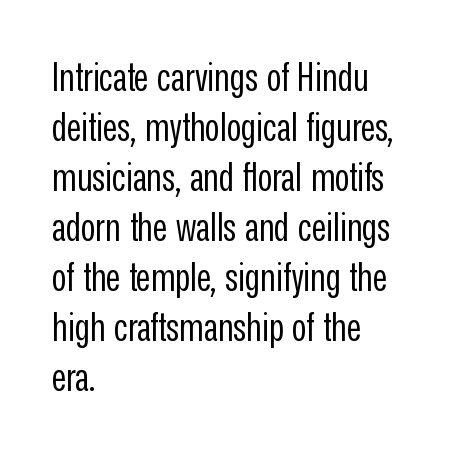
A quiet, ordinary-to-light weight characterises the typeface. Each letter keeps its own natural width here, so spacing adapts to shape. The text was rendered using a sans face with plain stroke endings. Honestly, the letter spacing is just normal — you wouldn't notice it. A typesetter would call this leading conventional body-copy spacing.
